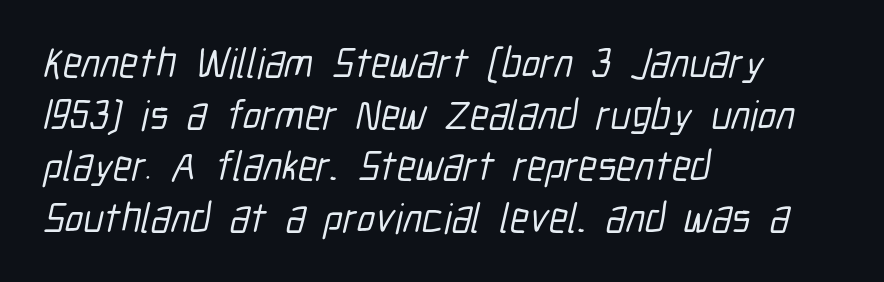
{"serif": "no", "width": "condensed", "stroke_contrast": "low", "x_height": "medium", "monospaced": "no", "underline": "no", "align": "left", "line_spacing_ratio": 1.23, "letter_spacing": "normal", "letter_spacing_em": 0.0, "glyph_px": 42}
